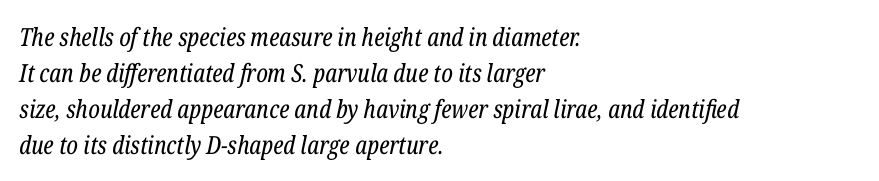
Q: Is the text bold? A: No.
Q: Is the text italic (slanted)? A: Yes, it leans right by about 12 degrees.
Q: Is the text underlined? A: No.
Q: How is the paragraph aligned? A: Left-aligned.
Q: Is the spacing between letters normal or unusually wide? A: Normal.
Q: Is the spacing between lines tight, normal or loose? A: Normal.
